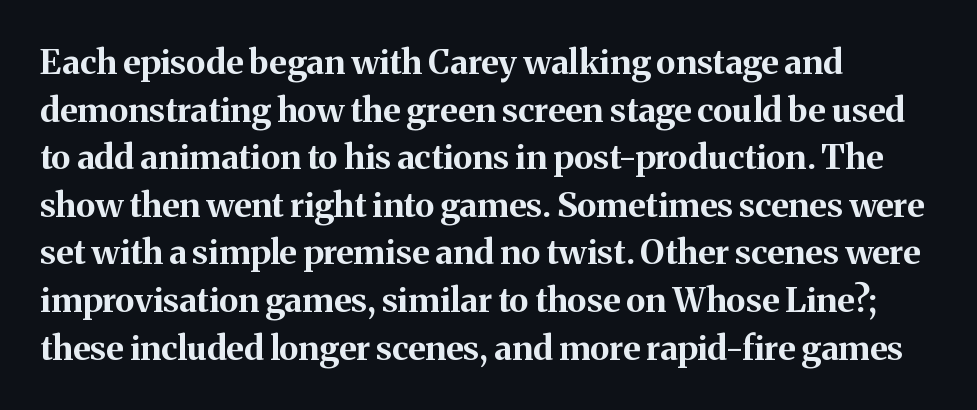
Notice how thick the strokes are: this is what a full bold looks like. Spacing verdict: proportional, widths tailored to each character. To sum up the face: it has serifs. The specimen omits any rule beneath the text block's lines.
